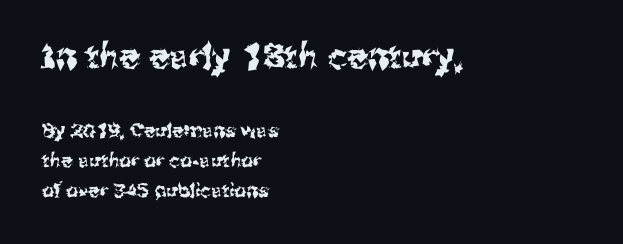
Line starts are locked; line ends wander. The lines sit at an ordinary, default distance from one another. This rendering leaves character spacing at its baseline value. You could not count columns in this text — the font is proportionally spaced.
